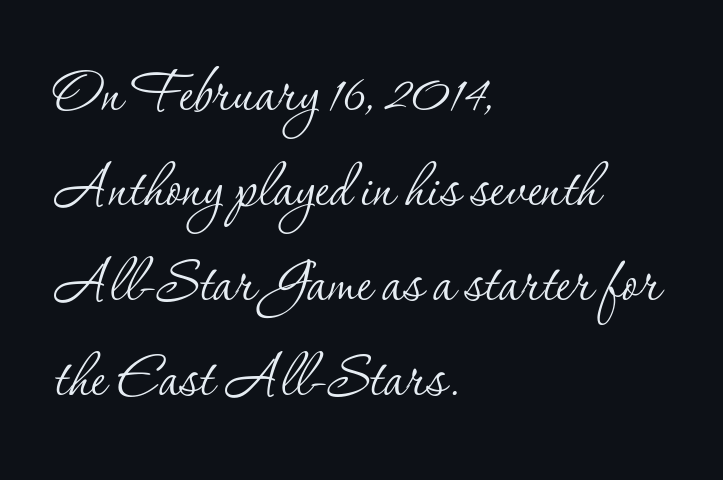
The image shows 73 px thin serif type; set left-aligned, normal line spacing (1.3x), normal letter spacing, not underlined; low stroke contrast and a small x-height.
